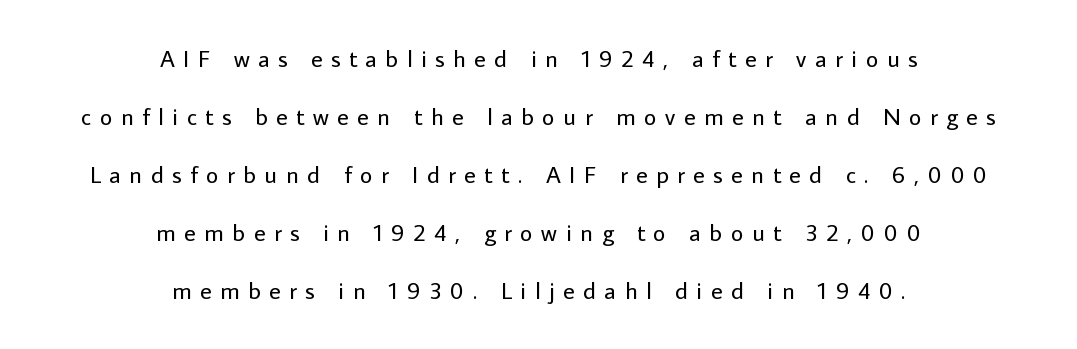
Q: Is the text bold? A: No.
Q: Is the text italic (slanted)? A: No, it is upright.
Q: Is the text underlined? A: No.
Q: How is the paragraph aligned? A: Centered.
Q: Is the spacing between letters normal or unusually wide? A: Unusually wide.
Q: Is the spacing between lines tight, normal or loose? A: Loose.
